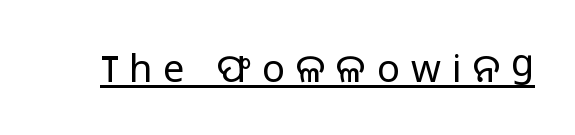
{"serif": "no", "italic": "no", "bold": "no", "weight": "regular", "width": "normal", "stroke_contrast": "low", "x_height": "medium", "monospaced": "no", "underline": "yes", "letter_spacing": "wide", "letter_spacing_em": 0.29, "glyph_px": 38}
